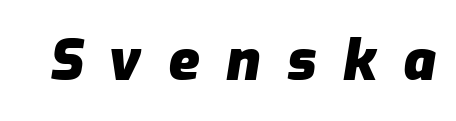
Varying glyph widths throughout — classic text-font behaviour. Does the weight exceed regular? Yes, all the way to bold. Rule under the text: the space is simply empty. Caption: expanded tracking, letters set apart. This sample uses an oblique cut, with every glyph tilted off the vertical.
